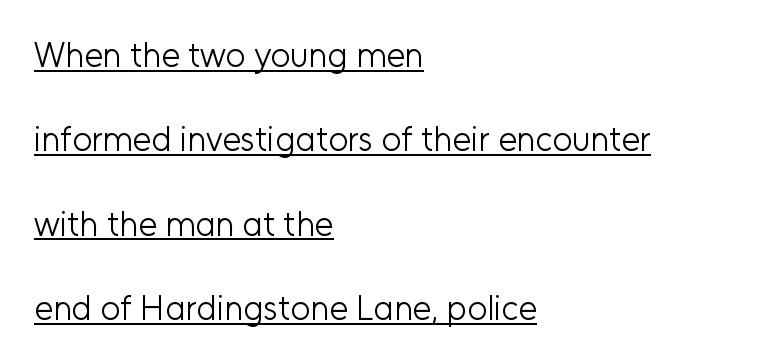
{"serif": "no", "italic": "no", "bold": "no", "weight": "light", "width": "normal", "stroke_contrast": "low", "x_height": "medium", "monospaced": "no", "underline": "yes", "align": "left", "line_spacing": "loose", "line_spacing_ratio": 2.48, "letter_spacing": "normal", "letter_spacing_em": 0.0, "glyph_px": 34}
